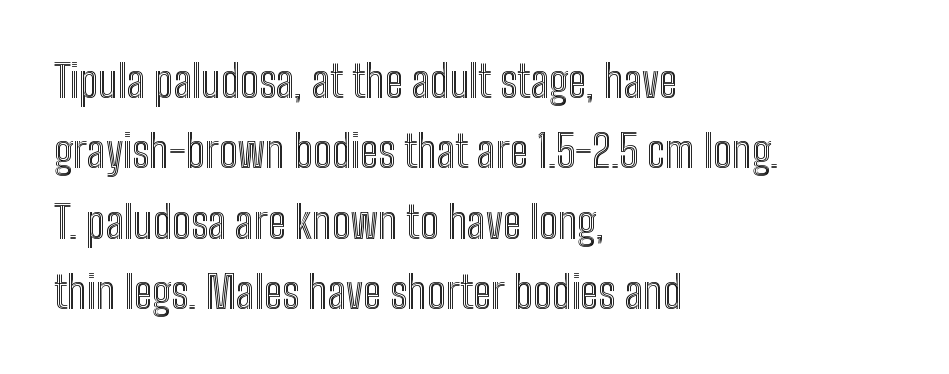
{"italic": "no", "width": "condensed", "x_height": "medium", "monospaced": "no", "underline": "no", "align": "left", "line_spacing": "normal", "line_spacing_ratio": 1.6, "letter_spacing": "normal", "letter_spacing_em": 0.0, "glyph_px": 44}
